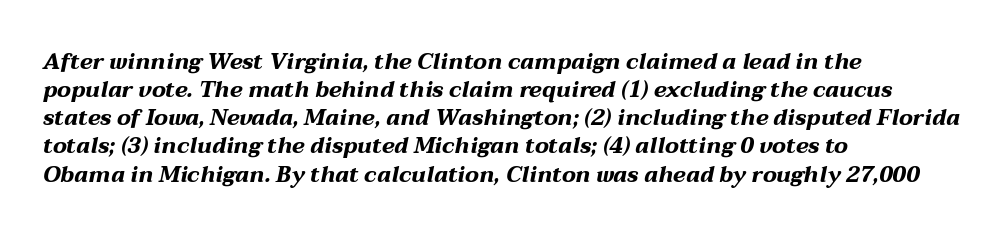
The line-height multiplier appears to be the usual default. This sample uses plain, unmodified letter spacing. These lines stack with their left ends in a neat column. Emphasis by weight is at full strength: bold. Quick note: italic.
